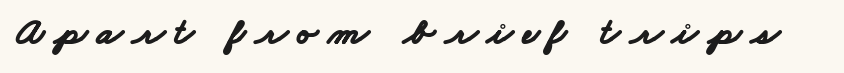
Do the characters align in a grid? No, the font is proportional. Letter spacing: wide. Its strokes are broad and dark, the hallmark of bold type. Plain, unruled lines of type. Observe the absence of serifs on each vertical stroke in this sample.
